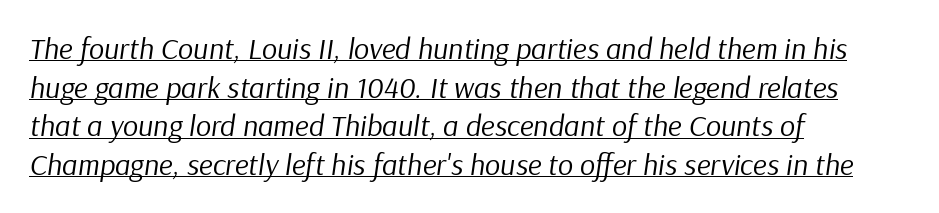
Q: Is the text bold? A: No.
Q: Is the text italic (slanted)? A: Yes, it leans right by about 9 degrees.
Q: Is the text underlined? A: Yes.
Q: How is the paragraph aligned? A: Left-aligned.
Q: Is the spacing between letters normal or unusually wide? A: Normal.
Q: Is the spacing between lines tight, normal or loose? A: Normal.
Q: Width (condensed, normal, or wide)? A: Normal.
Q: Stroke contrast? A: Low.
Q: x-height? A: Medium.
Q: Monospaced? A: No.
